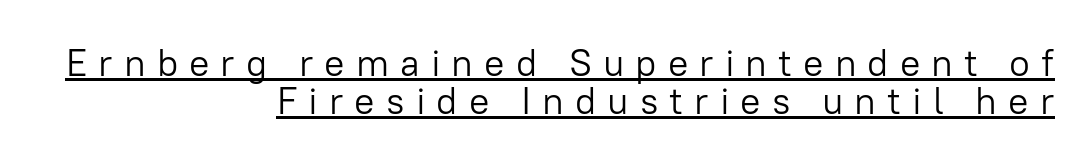
Q: Is the text bold? A: No.
Q: Is the text italic (slanted)? A: No, it is upright.
Q: Is the typeface a serif or a sans-serif typeface? A: Sans-serif.
Q: Is the text underlined? A: Yes.
Q: How is the paragraph aligned? A: Right-aligned.
Q: Is the spacing between letters normal or unusually wide? A: Unusually wide.
Q: Is the spacing between lines tight, normal or loose? A: Tight.
Q: Width (condensed, normal, or wide)? A: Normal.
Q: Stroke contrast? A: Low.
Q: x-height? A: Medium.
Q: Monospaced? A: No.
